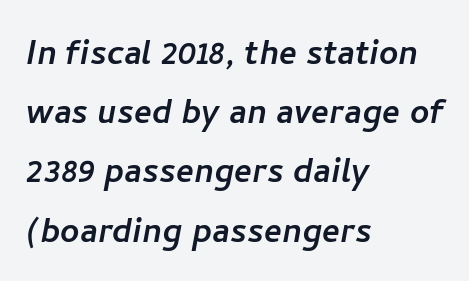
{"serif": "no", "width": "normal", "stroke_contrast": "low", "x_height": "medium", "monospaced": "no", "underline": "no", "align": "left", "line_spacing": "normal", "line_spacing_ratio": 1.41, "letter_spacing": "normal", "letter_spacing_em": 0.0, "glyph_px": 42}
